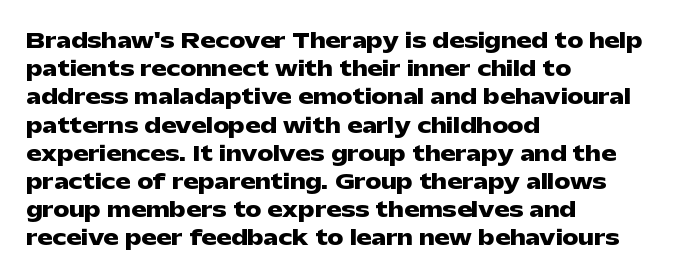
Upright lettering throughout. Each line starts at the same left margin while the right side varies. The passage shown has conventional tracking throughout. The glyphs have the mass of a bold cut. Summary of vertical rhythm: regular, with standard interline spacing. Words float on clear page, feet unadorned.
